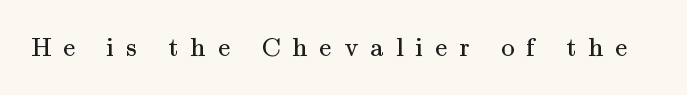
{"italic": "no", "bold": "no", "underline": "no", "letter_spacing": "wide", "letter_spacing_em": 0.45, "glyph_px": 27}
